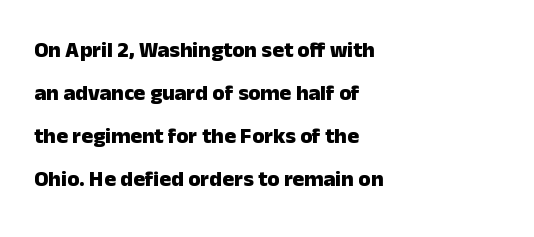
Typographic density is high because the face is bold. No italicization has been applied; the sample stays upright. Does the copy run flush right? No — it runs flush left. Rows of type keep a wide berth in the vertical direction.
